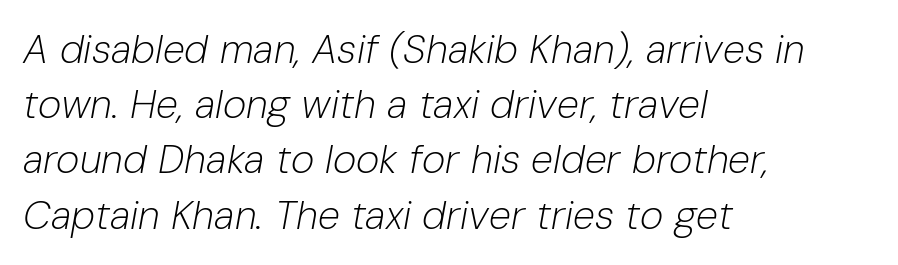
The image shows 40 px light type, italic (leaning right); set left-aligned, normal line spacing (1.38x), normal letter spacing, not underlined; low stroke contrast and a medium x-height.
